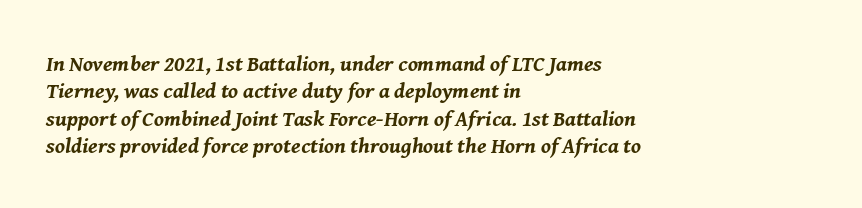
The image shows 22 px bold type, italic (leaning right); set left-aligned, line spacing 1.24x, normal letter spacing, not underlined.
